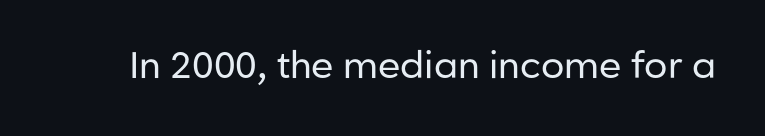
Q: Is the text bold? A: No.
Q: Is the text italic (slanted)? A: No, it is upright.
Q: Is the typeface a serif or a sans-serif typeface? A: Sans-serif.
Q: Is the text underlined? A: No.
Q: Is the spacing between letters normal or unusually wide? A: Normal.
Q: Width (condensed, normal, or wide)? A: Normal.
Q: Stroke contrast? A: Low.
Q: x-height? A: Medium.
Q: Monospaced? A: No.
